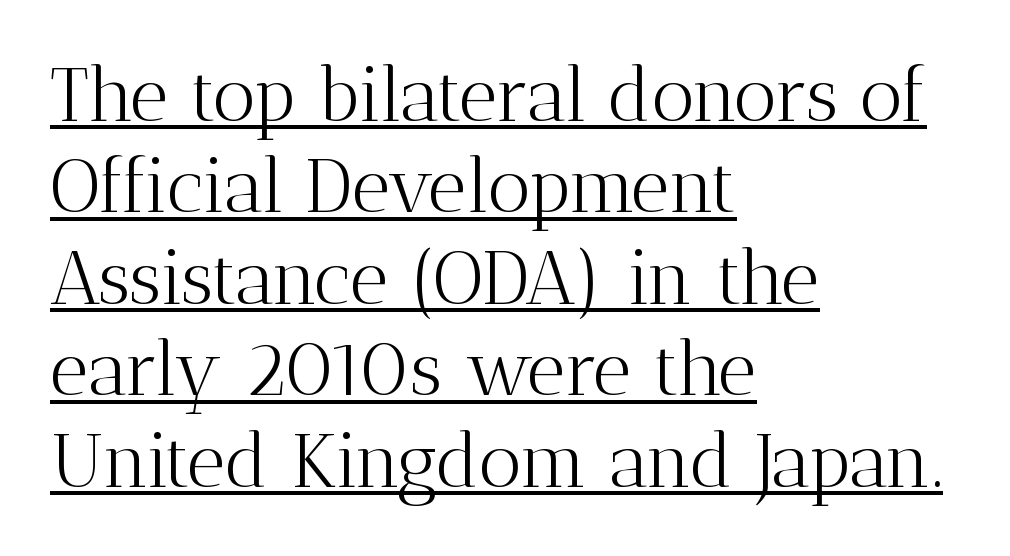
The image shows 75 px light serif type, upright; set left-aligned, line spacing 1.22x, normal letter spacing, underlined; medium stroke contrast and a medium x-height.
